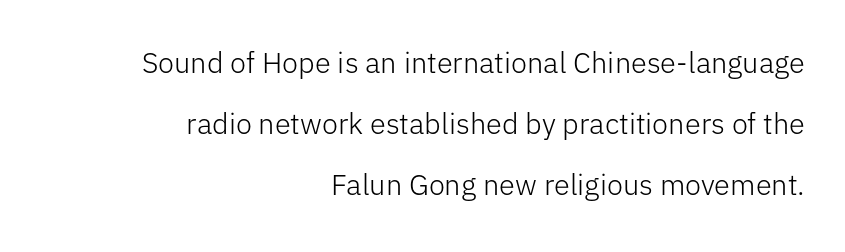
Is this a fixed-width face? No — the glyphs have proportional, varying widths. You can tell from the bare stems that sans-serif type was used. The paragraph shown leans on its right margin. Tall strokes in this sample are plumb rather than angled.
